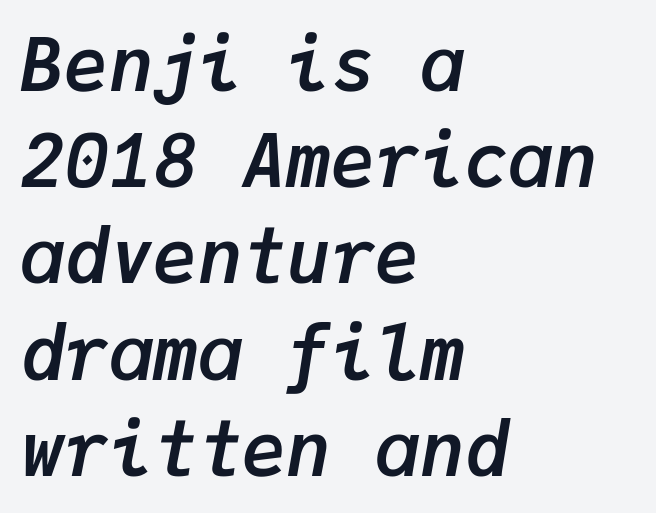
The image shows 74 px semibold type, italic (leaning right), monospaced; set left-aligned, normal line spacing (1.3x), normal letter spacing, not underlined; low stroke contrast and a medium x-height.
